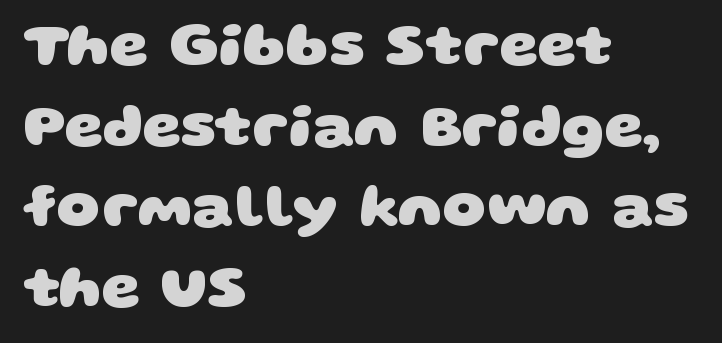
{"serif": "no", "bold": "yes", "weight": "heavy", "width": "wide", "stroke_contrast": "low", "x_height": "large", "monospaced": "no", "underline": "no", "align": "left", "line_spacing": "normal", "line_spacing_ratio": 1.32, "letter_spacing": "normal", "letter_spacing_em": 0.0, "glyph_px": 61}
